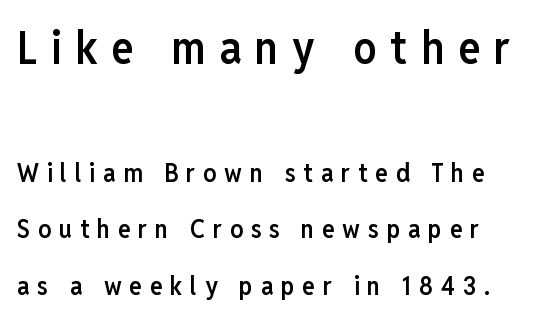
Q: Is the text bold? A: Semi-bold.
Q: Is the text italic (slanted)? A: No, it is upright.
Q: Is the typeface a serif or a sans-serif typeface? A: Sans-serif.
Q: Is the text underlined? A: No.
Q: Is the spacing between letters normal or unusually wide? A: Unusually wide.
Q: Is the spacing between lines tight, normal or loose? A: Loose.
Q: Which block of text is set in a larger size, the first (top) or the second (bottom)? A: The first (top) one.
Q: Width (condensed, normal, or wide)? A: Condensed.
Q: Stroke contrast? A: Low.
Q: x-height? A: Medium.
Q: Monospaced? A: No.
